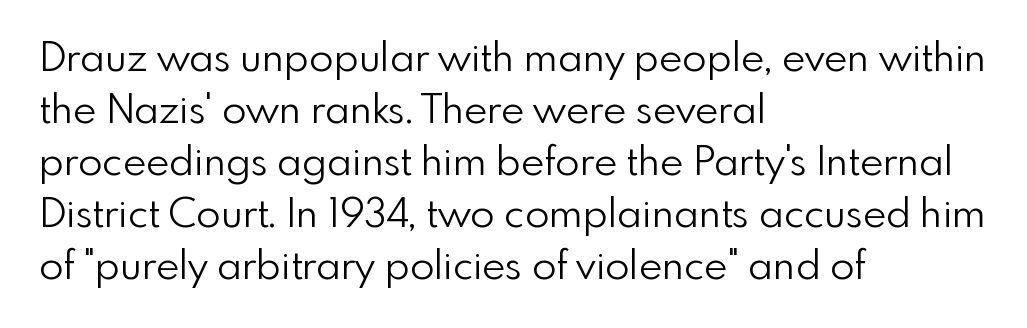
{"serif": "no", "italic": "no", "bold": "no", "weight": "light", "width": "normal", "stroke_contrast": "low", "x_height": "small", "monospaced": "no", "underline": "no", "align": "left", "line_spacing": "normal", "line_spacing_ratio": 1.3, "letter_spacing": "normal", "letter_spacing_em": 0.0, "glyph_px": 40}
